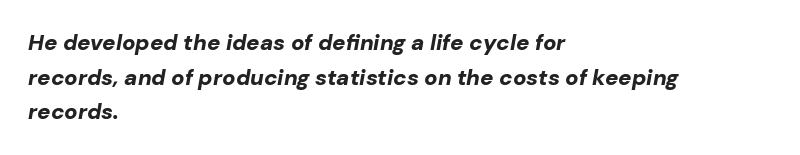
Q: Is the text bold? A: Yes.
Q: Is the text italic (slanted)? A: Yes, it leans right by about 10 degrees.
Q: Is the text underlined? A: No.
Q: How is the paragraph aligned? A: Left-aligned.
Q: Is the spacing between letters normal or unusually wide? A: Normal.
Q: Is the spacing between lines tight, normal or loose? A: Normal.
